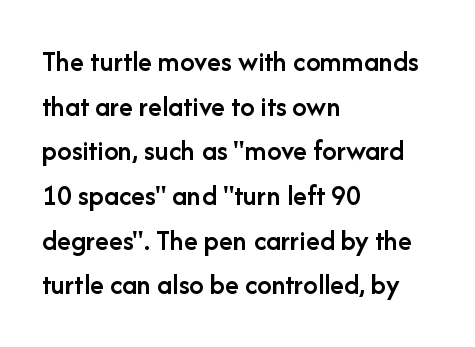
The setting favours the left margin, as ordinary paragraphs usually do. Interline gaps are of average width in this sample. This sample uses a sans-serif face. Each row of text sits above clean, open space. Stems and bowls a touch heavier than normal — semibold. Standard letterfit; no display-style spreading of the glyphs.
